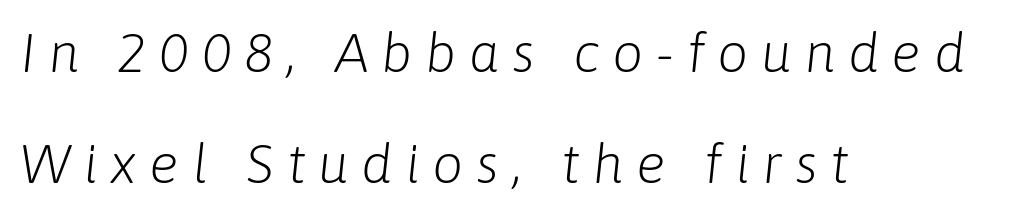
Q: Is the text bold? A: No.
Q: Is the text italic (slanted)? A: Yes, it leans right by about 6 degrees.
Q: Is the text underlined? A: No.
Q: How is the paragraph aligned? A: Left-aligned.
Q: Is the spacing between letters normal or unusually wide? A: Unusually wide.
Q: Is the spacing between lines tight, normal or loose? A: Loose.
Q: Width (condensed, normal, or wide)? A: Normal.
Q: Stroke contrast? A: Low.
Q: x-height? A: Medium.
Q: Monospaced? A: No.
